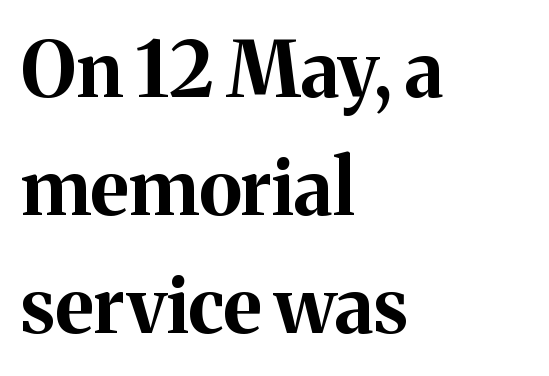
Q: Is the text bold? A: Yes.
Q: Is the text italic (slanted)? A: No, it is upright.
Q: Is the typeface a serif or a sans-serif typeface? A: Serif.
Q: Is the text underlined? A: No.
Q: How is the paragraph aligned? A: Left-aligned.
Q: Is the spacing between letters normal or unusually wide? A: Normal.
Q: Is the spacing between lines tight, normal or loose? A: Normal.
Q: Width (condensed, normal, or wide)? A: Normal.
Q: Stroke contrast? A: Medium.
Q: x-height? A: Medium.
Q: Monospaced? A: No.
